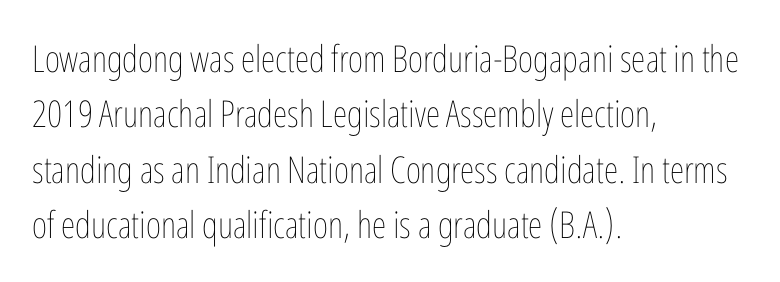
Tall strokes in this sample are plumb rather than angled. The letters advance in unequal steps, a hallmark of proportional type. Each stroke keeps to a modest, everyday thickness or less. Nobody drew a line under any word here. Alignment: flush left. Each new line begins a customary step beneath the previous one.
